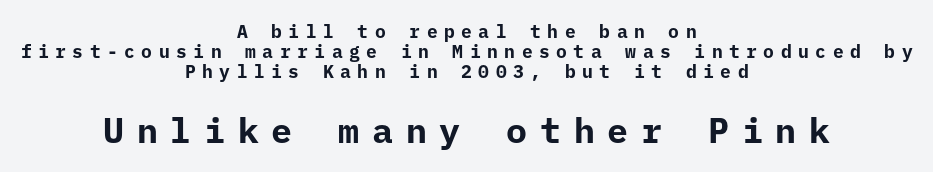
Q: Is the text bold? A: Yes.
Q: Is the text italic (slanted)? A: No, it is upright.
Q: Is the typeface a serif or a sans-serif typeface? A: Sans-serif.
Q: Is the text underlined? A: No.
Q: How is the paragraph aligned? A: Centered.
Q: Is the spacing between letters normal or unusually wide? A: Unusually wide.
Q: Is the spacing between lines tight, normal or loose? A: Tight.
Q: Which block of text is set in a larger size, the first (top) or the second (bottom)? A: The second (bottom) one.
Q: Width (condensed, normal, or wide)? A: Normal.
Q: Stroke contrast? A: Low.
Q: x-height? A: Medium.
Q: Monospaced? A: Yes.
